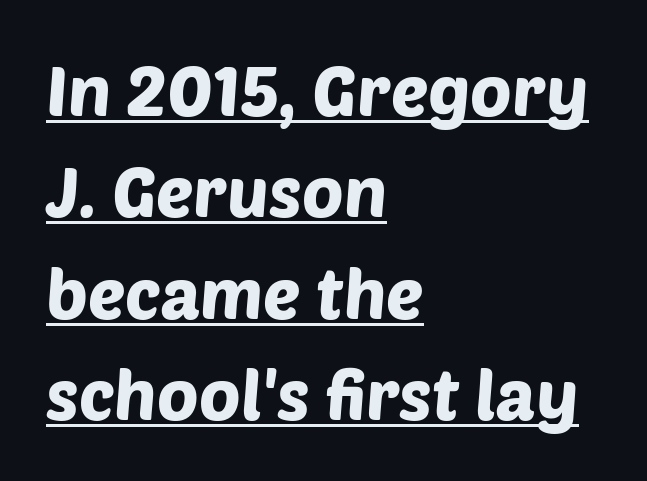
Q: Is the typeface a serif or a sans-serif typeface? A: Sans-serif.
Q: Is the text underlined? A: Yes.
Q: How is the paragraph aligned? A: Left-aligned.
Q: Is the spacing between letters normal or unusually wide? A: Normal.
Q: Is the spacing between lines tight, normal or loose? A: Normal.
Q: Width (condensed, normal, or wide)? A: Normal.
Q: Stroke contrast? A: Low.
Q: x-height? A: Large.
Q: Monospaced? A: No.
